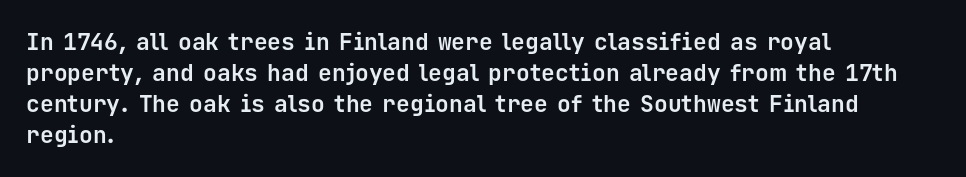
The image shows 23 px bold type, upright; set left-aligned, normal line spacing (1.35x), normal letter spacing, not underlined.
